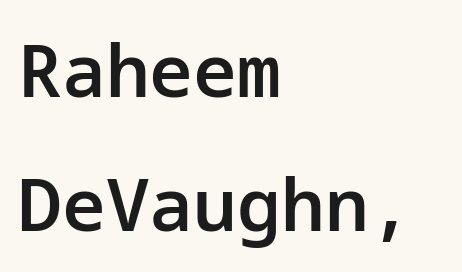
Q: Is the text bold? A: Semi-bold.
Q: Is the text italic (slanted)? A: No, it is upright.
Q: Is the typeface a serif or a sans-serif typeface? A: Sans-serif.
Q: Is the text underlined? A: No.
Q: How is the paragraph aligned? A: Left-aligned.
Q: Is the spacing between letters normal or unusually wide? A: Normal.
Q: Width (condensed, normal, or wide)? A: Normal.
Q: Stroke contrast? A: Low.
Q: x-height? A: Medium.
